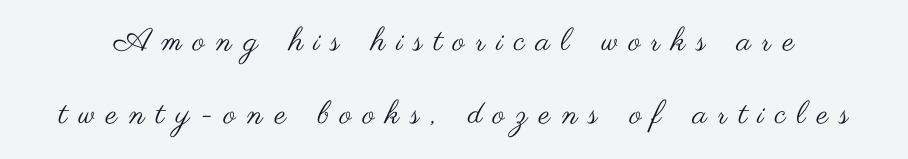
The image shows 32 px regular-weight, wide sans-serif type; set loose line spacing (2.29x), unusually wide letter spacing (+0.35 em), not underlined; medium stroke contrast and a small x-height.
